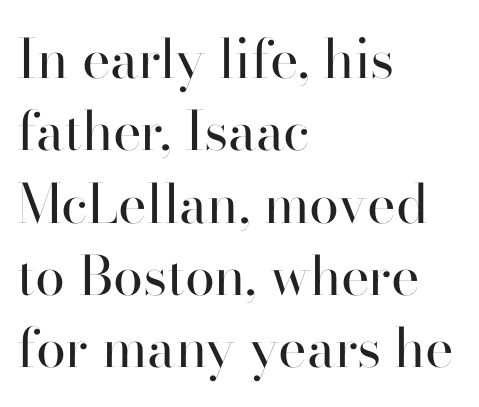
The image shows 54 px regular-weight sans-serif type, upright; set left-aligned, normal line spacing (1.34x), normal letter spacing, not underlined; high stroke contrast and a small x-height.
